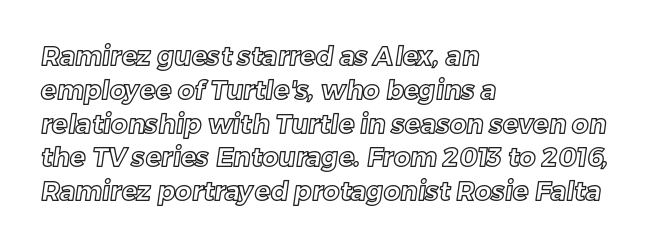
The horizontal fit of the characters is conventional and even. Visually the block forms a straight wall on the left and a jagged coastline on the right. The baseline area is clear. Vertically, the passage feels balanced, rows spaced as you'd expect.
